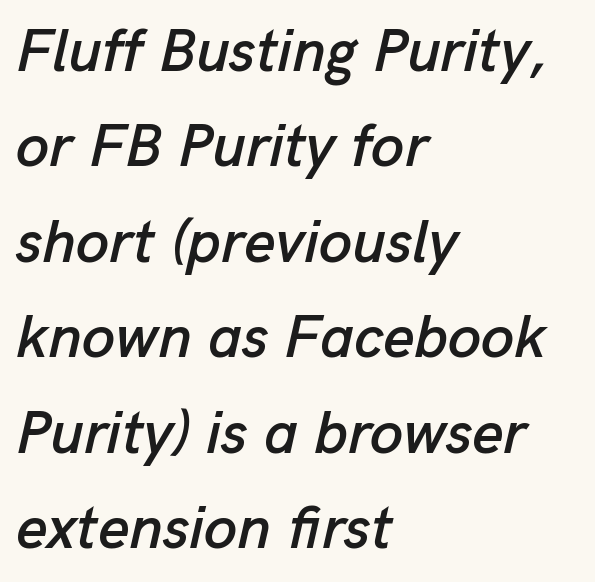
Q: Is the text italic (slanted)? A: Yes, it leans right by about 13 degrees.
Q: Is the text underlined? A: No.
Q: How is the paragraph aligned? A: Left-aligned.
Q: Is the spacing between letters normal or unusually wide? A: Normal.
Q: Is the spacing between lines tight, normal or loose? A: Normal.
Q: Width (condensed, normal, or wide)? A: Normal.
Q: Stroke contrast? A: Low.
Q: x-height? A: Medium.
Q: Monospaced? A: No.
